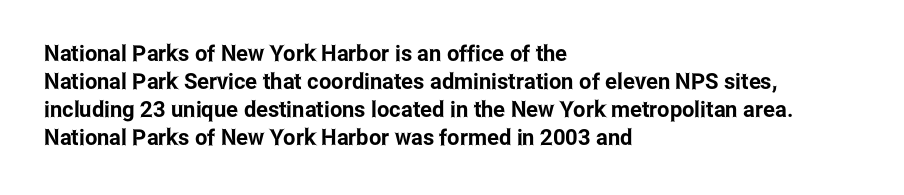
Q: Is the text italic (slanted)? A: No, it is upright.
Q: Is the text underlined? A: No.
Q: How is the paragraph aligned? A: Left-aligned.
Q: Is the spacing between letters normal or unusually wide? A: Normal.
Q: Is the spacing between lines tight, normal or loose? A: Normal.
